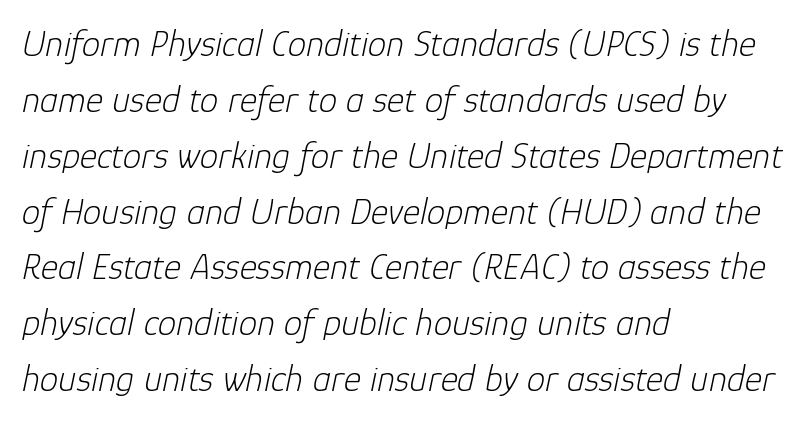
{"italic": "yes", "lean": "right", "slant_degrees": 12, "bold": "no", "weight": "light", "width": "normal", "stroke_contrast": "low", "x_height": "medium", "monospaced": "no", "underline": "no", "align": "left", "line_spacing": "normal", "line_spacing_ratio": 1.51, "letter_spacing": "normal", "letter_spacing_em": 0.0, "glyph_px": 37}
